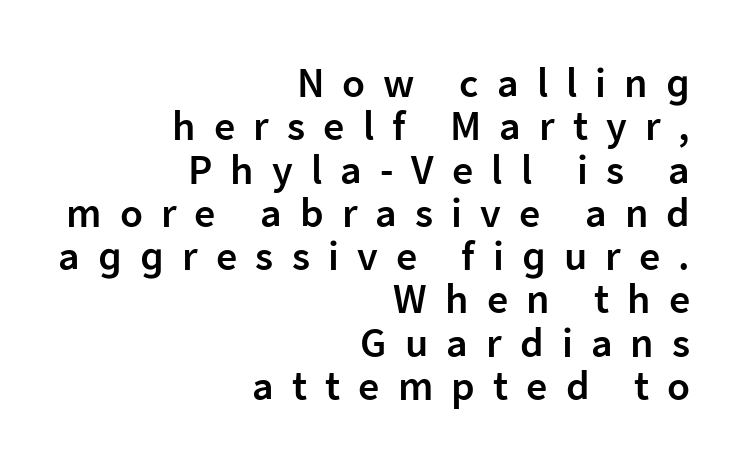
{"serif": "no", "italic": "no", "bold": "semi", "weight": "semibold", "width": "normal", "stroke_contrast": "low", "x_height": "medium", "monospaced": "no", "underline": "no", "align": "right", "line_spacing": "tight", "line_spacing_ratio": 1.03, "letter_spacing": "wide", "letter_spacing_em": 0.43, "glyph_px": 42}
